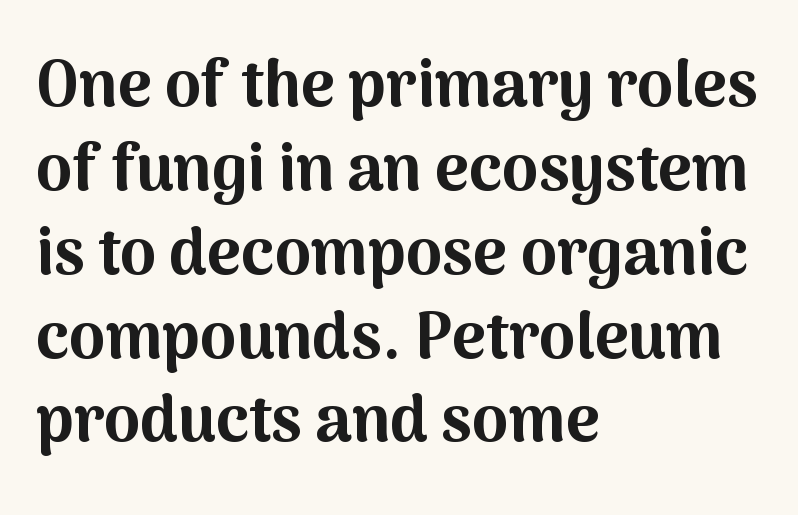
A bare baseline throughout the passage. When letters stand straight like this, we call the style roman or upright. The rows are spaced the way most documents space them. The ragged edge is on the right, which tells us the setting is flush left. Set as a true bold cut, around the 700 mark. Default kerning and tracking; the words read as compact shapes.
